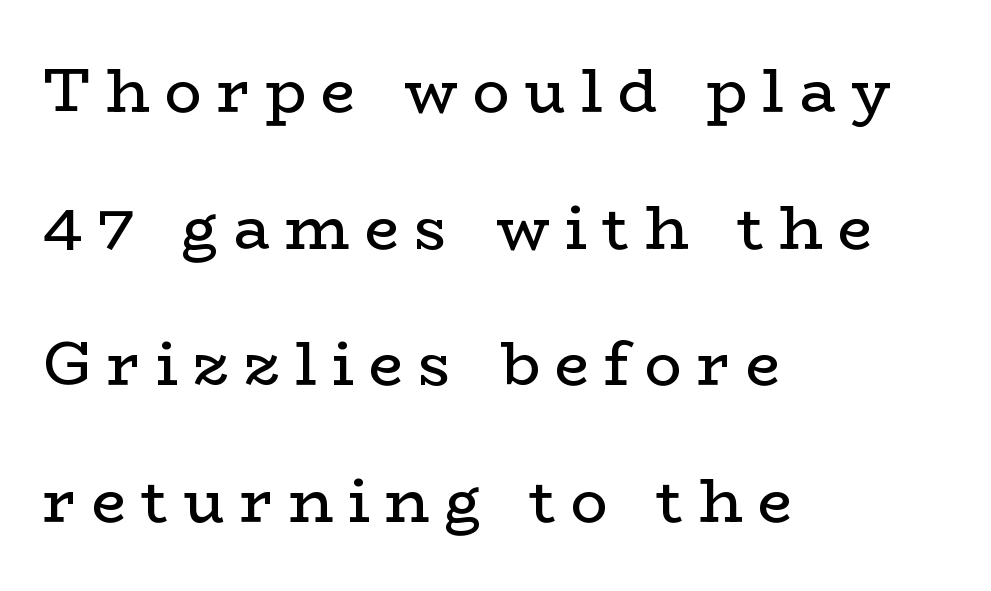
{"serif": "yes", "italic": "no", "bold": "no", "weight": "regular", "width": "wide", "stroke_contrast": "low", "x_height": "medium", "monospaced": "no", "underline": "no", "align": "left", "line_spacing": "loose", "line_spacing_ratio": 2.24, "letter_spacing": "wide", "letter_spacing_em": 0.25, "glyph_px": 61}
